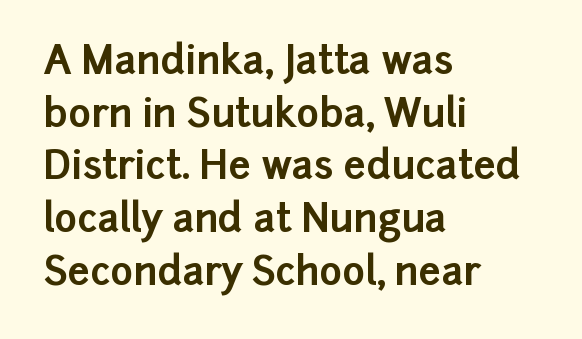
{"serif": "no", "italic": "no", "bold": "yes", "weight": "bold", "width": "normal", "stroke_contrast": "low", "x_height": "medium", "monospaced": "no", "underline": "no", "align": "left", "line_spacing": "normal", "line_spacing_ratio": 1.35, "letter_spacing": "normal", "letter_spacing_em": 0.0, "glyph_px": 39}
